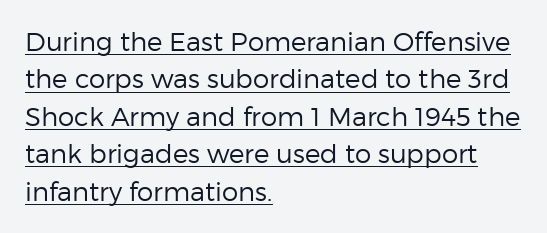
Line starts are locked; line ends wander. Vertical spacing — default. The letters stand upright; this is a roman face. Tracking value appears to be zero — textbook default spacing. Underline: present. A light-to-regular cut is what we see here.
